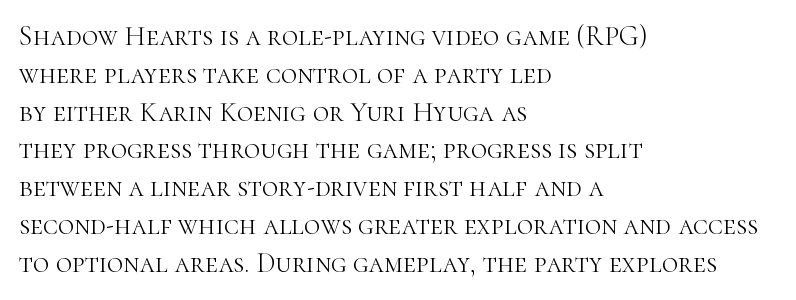
Tall strokes in this sample are plumb rather than angled. Words float on clear page, feet unadorned. Weight: in the light-to-regular range. Line beginnings align vertically; line endings do not. Standard letterfit; no display-style spreading of the glyphs.
